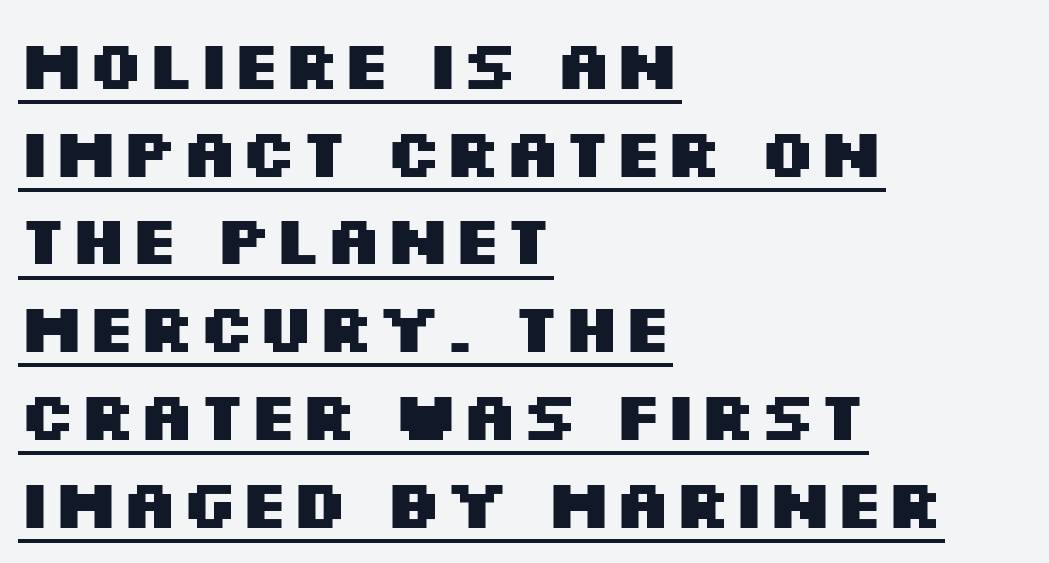
Q: Is the text bold? A: Yes.
Q: Is the text italic (slanted)? A: No, it is upright.
Q: Is the typeface a serif or a sans-serif typeface? A: Sans-serif.
Q: Is the text underlined? A: Yes.
Q: How is the paragraph aligned? A: Left-aligned.
Q: Is the spacing between letters normal or unusually wide? A: Normal.
Q: Is the spacing between lines tight, normal or loose? A: Normal.
Q: Width (condensed, normal, or wide)? A: Wide.
Q: Stroke contrast? A: Medium.
Q: x-height? A: Large.
Q: Monospaced? A: No.
